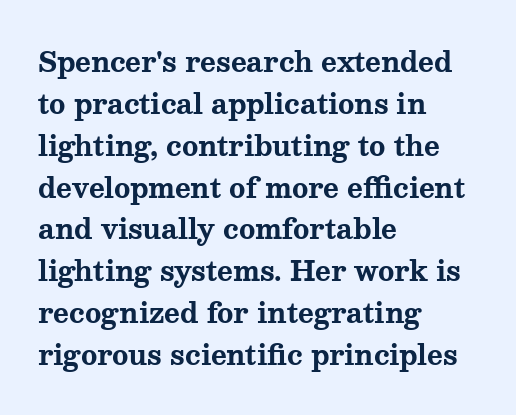
The image shows 27 px bold type, upright; set left-aligned, normal line spacing (1.55x), normal letter spacing, not underlined.
